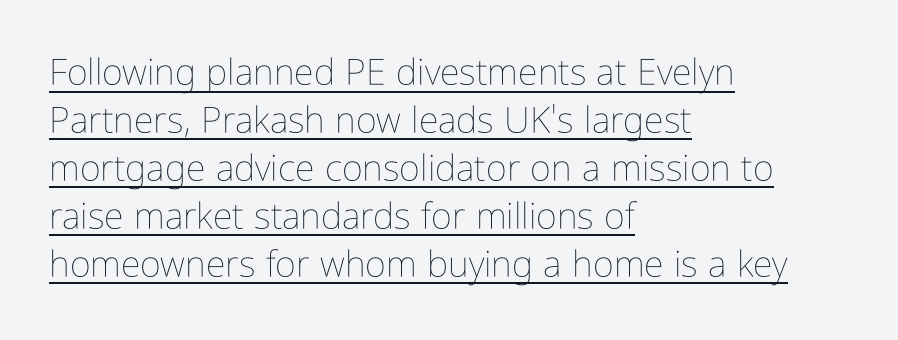
{"italic": "no", "bold": "no", "weight": "thin", "width": "condensed", "stroke_contrast": "low", "x_height": "medium", "monospaced": "no", "underline": "yes", "align": "left", "line_spacing": "normal", "line_spacing_ratio": 1.33, "letter_spacing": "normal", "letter_spacing_em": 0.0, "glyph_px": 36}
